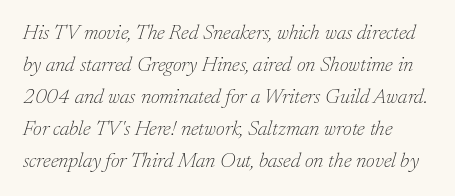
The image shows 21 px text type, italic (leaning right); set normal line spacing (1.52x), normal letter spacing, not underlined.
